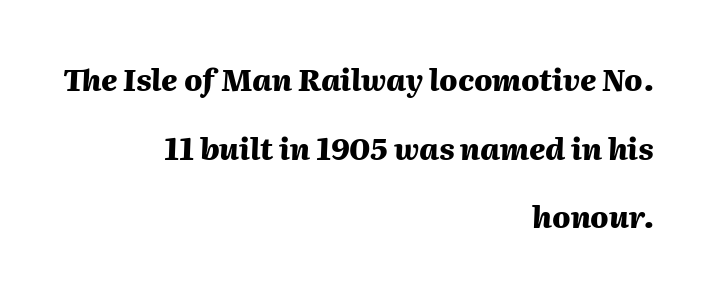
The designer dialed line spacing up above the default. Decoration check: the copy has no underline. The letters advance in unequal steps, a hallmark of proportional type. Emphasis by weight is at full strength: bold.
